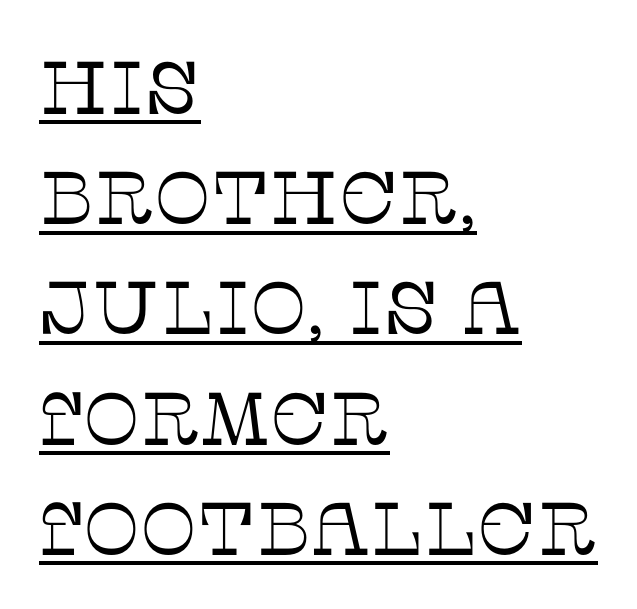
The image shows 75 px thin serif type, upright; set left-aligned, normal line spacing (1.47x), normal letter spacing, underlined; low stroke contrast and a large x-height.
